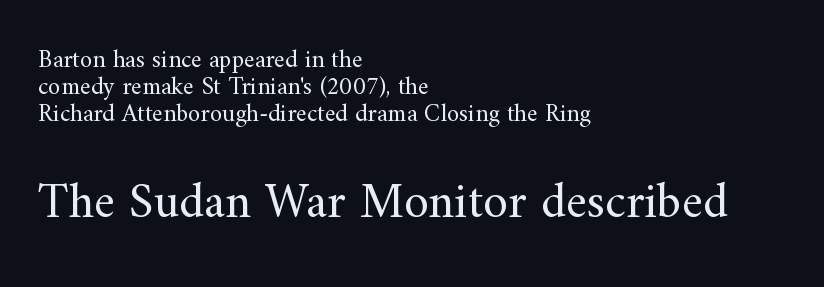
{"serif": "yes", "italic": "no", "bold": "no", "weight": "regular", "width": "normal", "stroke_contrast": "medium", "x_height": "small", "monospaced": "no", "underline": "no", "align": "left", "line_spacing": "tight", "line_spacing_ratio": 1.09, "letter_spacing": "normal", "letter_spacing_em": 0.0, "larger_block": "second", "size_ratio": 2.0, "glyph_px": 50}
